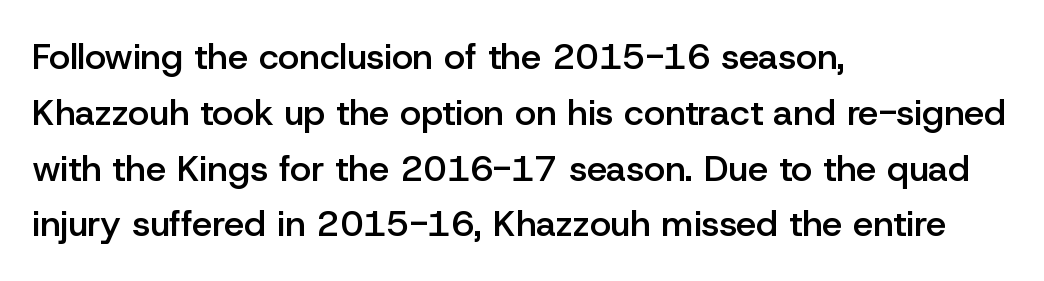
{"serif": "no", "italic": "no", "bold": "semi", "weight": "semibold", "width": "normal", "stroke_contrast": "low", "x_height": "medium", "monospaced": "no", "underline": "no", "align": "left", "line_spacing": "normal", "line_spacing_ratio": 1.55, "letter_spacing": "normal", "letter_spacing_em": 0.0, "glyph_px": 36}
